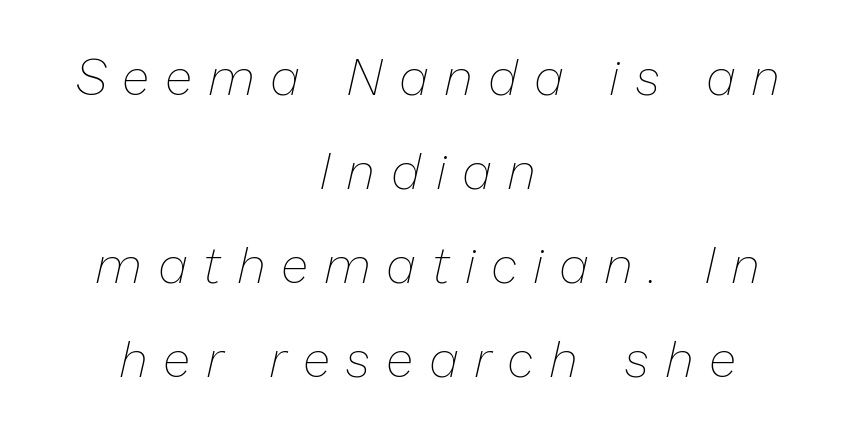
Q: Is the text bold? A: No.
Q: Is the text italic (slanted)? A: Yes, it leans right by about 13 degrees.
Q: Is the text underlined? A: No.
Q: How is the paragraph aligned? A: Centered.
Q: Is the spacing between letters normal or unusually wide? A: Unusually wide.
Q: Width (condensed, normal, or wide)? A: Normal.
Q: Stroke contrast? A: Low.
Q: x-height? A: Medium.
Q: Monospaced? A: No.
